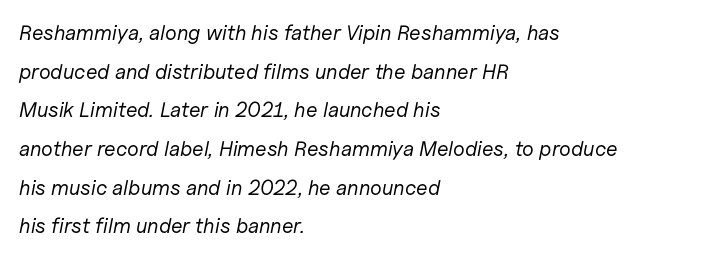
Q: Is the text bold? A: No.
Q: Is the text italic (slanted)? A: Yes, it leans right by about 11 degrees.
Q: Is the text underlined? A: No.
Q: How is the paragraph aligned? A: Left-aligned.
Q: Is the spacing between letters normal or unusually wide? A: Normal.
